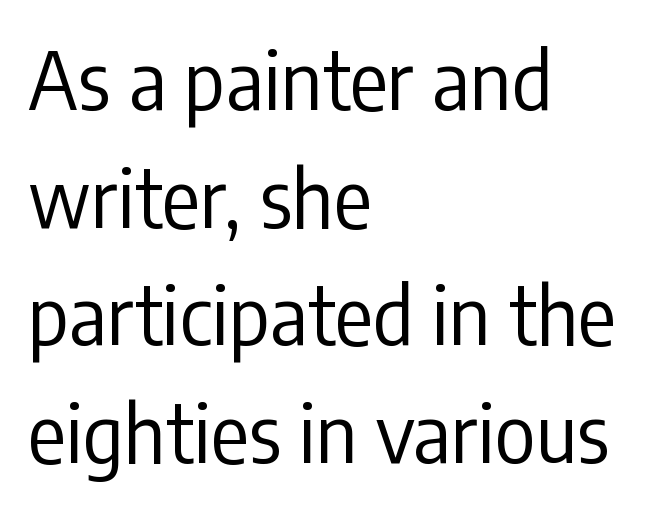
You could call the tracking neutral — neither tight nor loose. Horizontal bands of white between lines are of average thickness. If you drew a line through each stem, it would be perfectly vertical. The text was rendered using a sans face with plain stroke endings.
